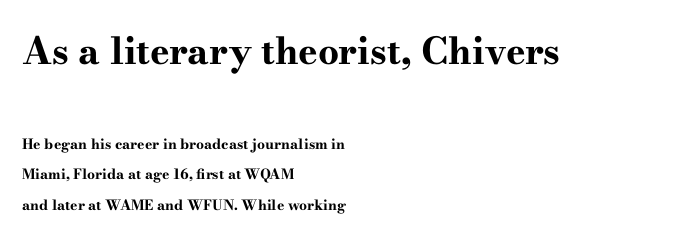
The image shows 37 px bold, wide serif type, upright; set left-aligned, loose line spacing (2.19x), normal letter spacing, not underlined; the first (top) block is 2.64x larger; high stroke contrast and a small x-height.
